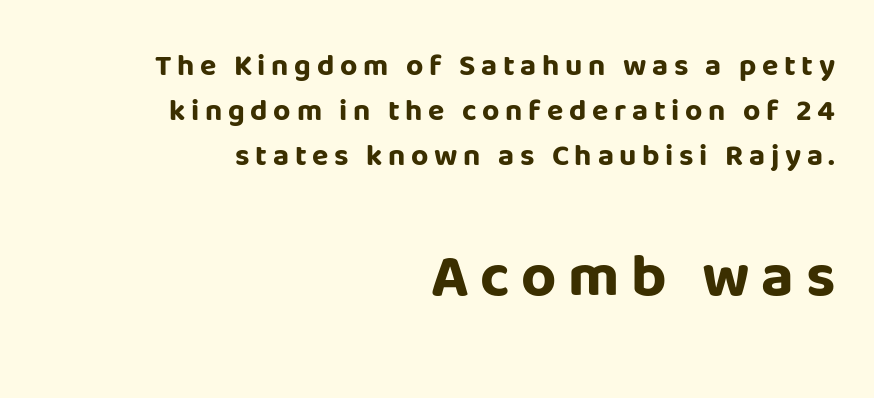
{"serif": "no", "italic": "no", "bold": "yes", "weight": "bold", "width": "normal", "stroke_contrast": "low", "x_height": "large", "monospaced": "no", "underline": "no", "align": "right", "line_spacing": "normal", "line_spacing_ratio": 1.5, "larger_block": "second", "size_ratio": 2.03, "glyph_px": 61}
